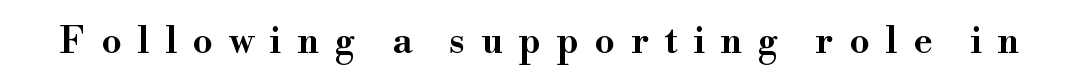
Q: Is the text italic (slanted)? A: No, it is upright.
Q: Is the typeface a serif or a sans-serif typeface? A: Serif.
Q: Is the text underlined? A: No.
Q: Is the spacing between letters normal or unusually wide? A: Unusually wide.
Q: Width (condensed, normal, or wide)? A: Wide.
Q: Stroke contrast? A: High.
Q: x-height? A: Small.
Q: Monospaced? A: No.
